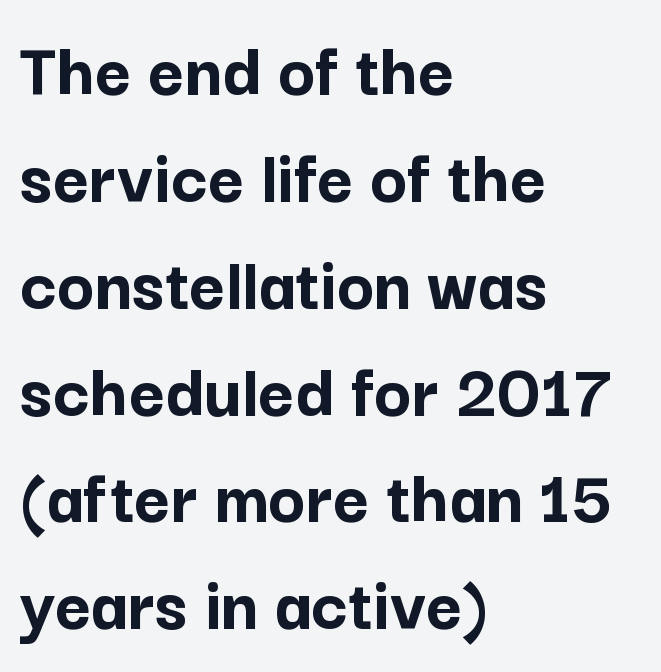
{"serif": "no", "italic": "no", "bold": "yes", "weight": "semibold", "width": "normal", "stroke_contrast": "low", "x_height": "medium", "monospaced": "no", "underline": "no", "align": "left", "line_spacing": "normal", "line_spacing_ratio": 1.37, "letter_spacing": "normal", "letter_spacing_em": 0.0, "glyph_px": 78}
